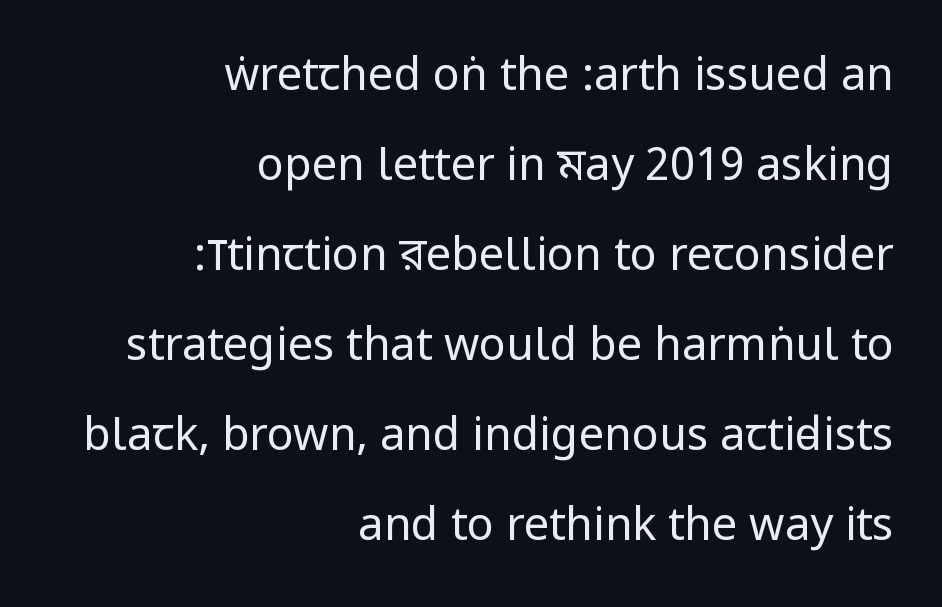
The image shows 45 px regular-weight, condensed sans-serif type, upright; set right-aligned, loose line spacing (2.0x), normal letter spacing, not underlined; low stroke contrast.
